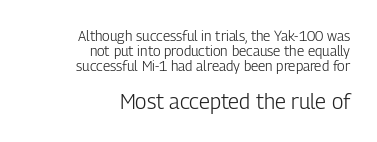
{"italic": "no", "bold": "no", "underline": "no", "align": "right", "line_spacing": "tight", "line_spacing_ratio": 1.06, "letter_spacing": "normal", "letter_spacing_em": 0.0, "larger_block": "second", "size_ratio": 1.5, "glyph_px": 21}
